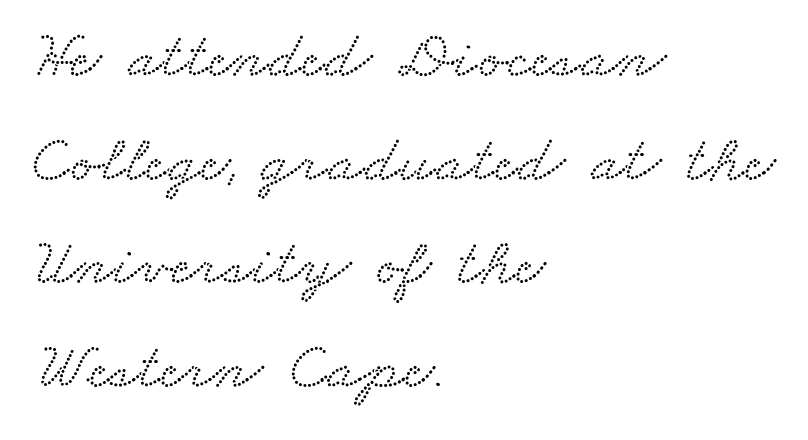
The image shows 66 px wide serif type; set left-aligned, normal line spacing (1.57x), normal letter spacing, not underlined; low stroke contrast and a small x-height.
